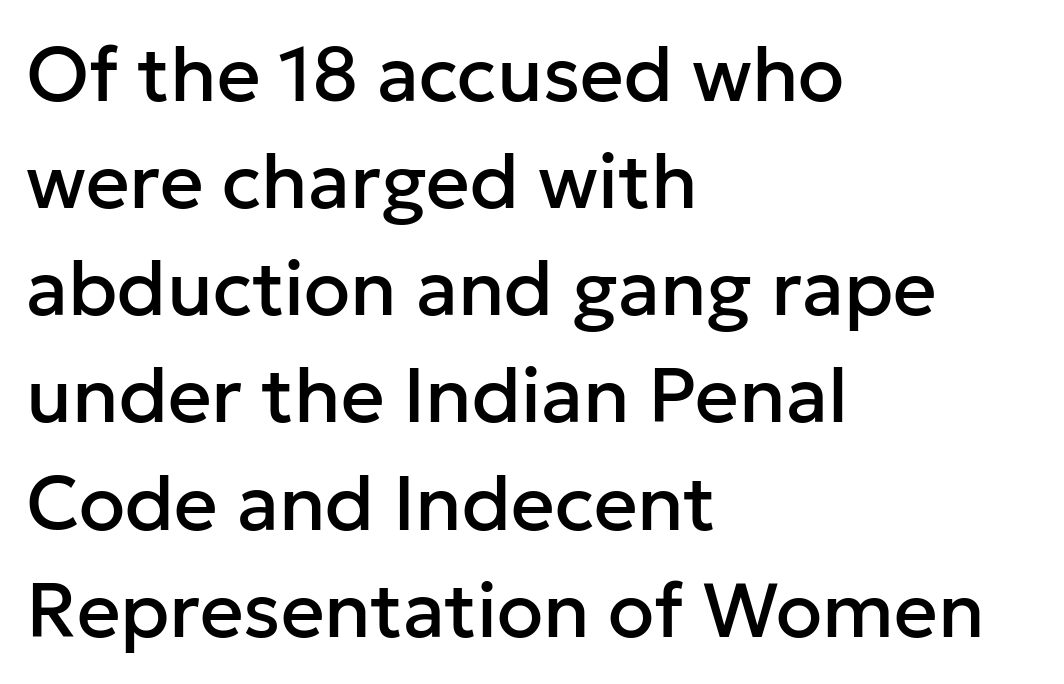
The image shows 76 px sans-serif type, upright; set left-aligned, normal line spacing (1.41x), normal letter spacing, not underlined; low stroke contrast and a medium x-height.
